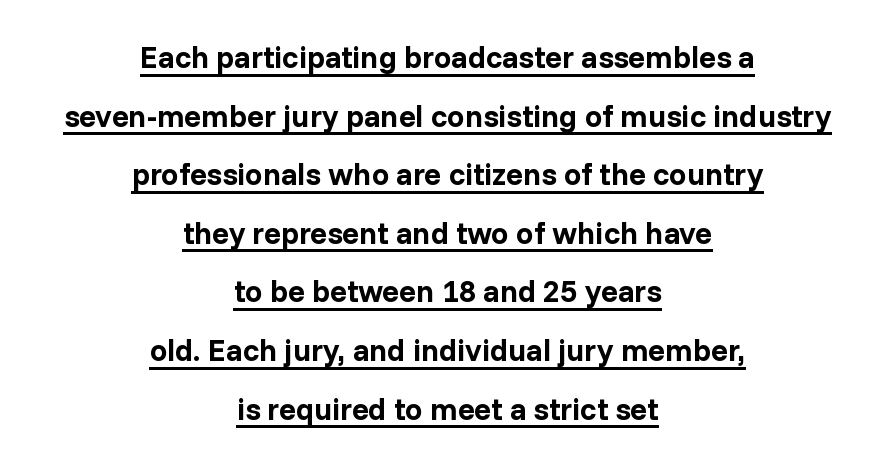
{"serif": "no", "italic": "no", "bold": "yes", "weight": "bold", "width": "normal", "stroke_contrast": "low", "x_height": "medium", "monospaced": "no", "underline": "yes", "align": "center", "line_spacing_ratio": 1.89, "letter_spacing": "normal", "letter_spacing_em": 0.0, "glyph_px": 31}
